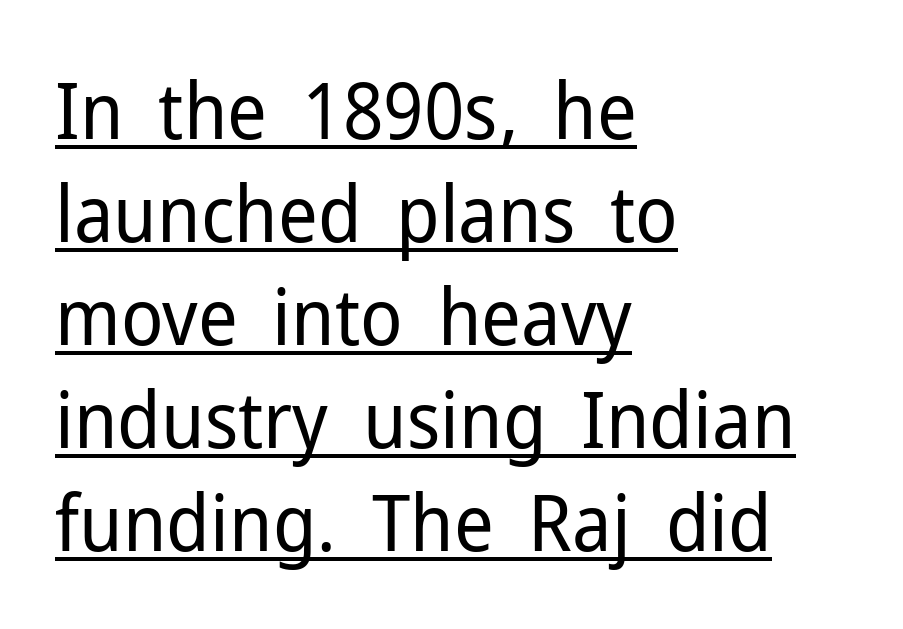
A typesetter would call this zero additional tracking. Tall strokes in this sample are plumb rather than angled. Students, observe: this is what conventionally led text looks like. You could not count columns in this text — the font is proportionally spaced. The passage is arranged the way most books set body copy — flush left.
